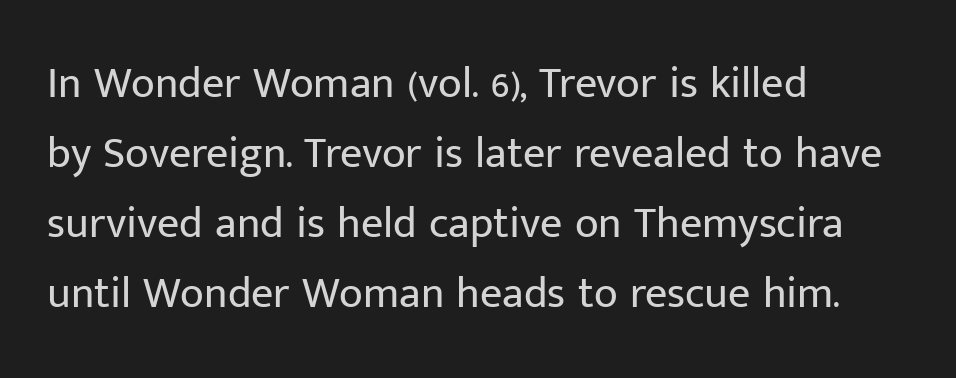
The image shows 44 px regular-weight sans-serif type, upright; set left-aligned, normal line spacing (1.59x), normal letter spacing, not underlined; low stroke contrast and a medium x-height.
